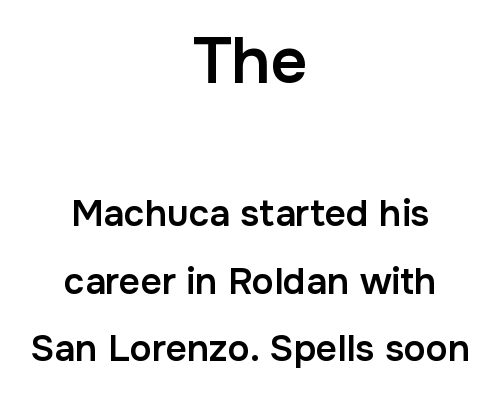
{"serif": "no", "italic": "no", "bold": "semi", "weight": "semibold", "width": "normal", "stroke_contrast": "low", "x_height": "medium", "monospaced": "no", "underline": "no", "align": "center", "line_spacing_ratio": 1.83, "letter_spacing": "normal", "letter_spacing_em": 0.0, "larger_block": "first", "size_ratio": 1.76, "glyph_px": 65}
